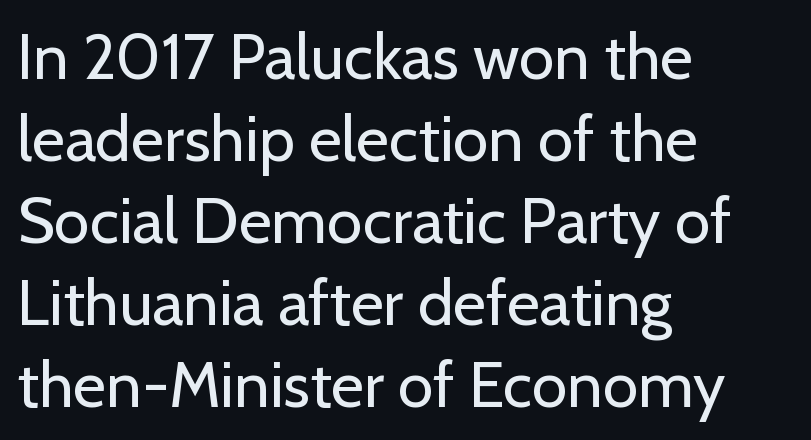
Type without underlining. Ink coverage per letter is moderate at most. Unlike a traditional serif, this face leaves its strokes unadorned. This sample uses plain, unmodified letter spacing. Do the letters lean? They stand straight. Is this a fixed-width face? No — the glyphs have proportional, varying widths.
